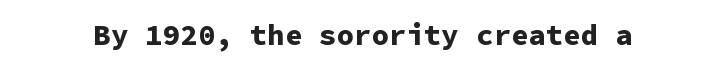
{"serif": "no", "italic": "no", "bold": "yes", "weight": "bold", "width": "normal", "stroke_contrast": "low", "x_height": "medium", "monospaced": "yes", "underline": "no", "letter_spacing": "normal", "letter_spacing_em": 0.0, "glyph_px": 29}
